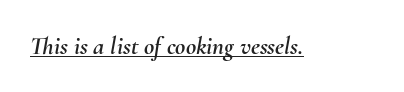
The image shows 25 px text type, italic (leaning right); set normal letter spacing, underlined.
